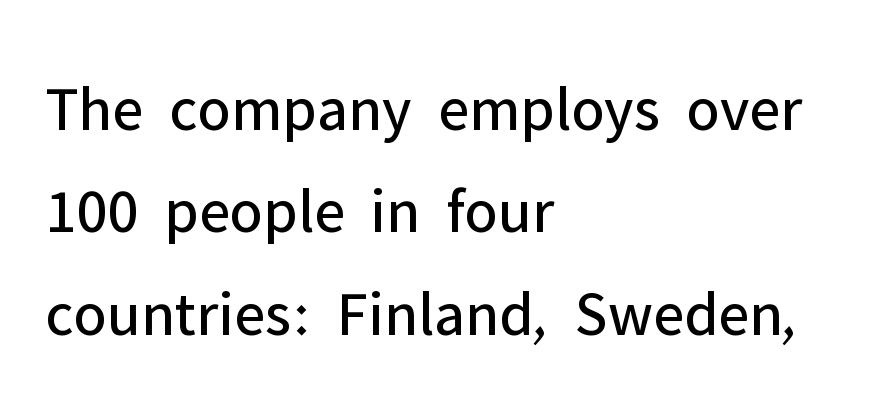
The image shows 64 px regular-weight sans-serif type, upright; set left-aligned, normal line spacing (1.6x), normal letter spacing, not underlined; low stroke contrast and a medium x-height.
